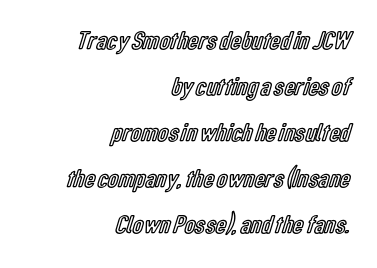
The image shows 26 px text type; set right-aligned, line spacing 1.77x, normal letter spacing, not underlined.
